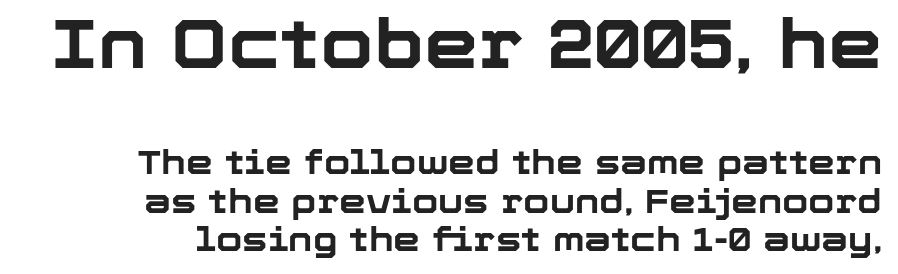
Q: Is the text bold? A: Yes.
Q: Is the text italic (slanted)? A: No, it is upright.
Q: Is the typeface a serif or a sans-serif typeface? A: Sans-serif.
Q: Is the text underlined? A: No.
Q: Is the spacing between letters normal or unusually wide? A: Normal.
Q: Is the spacing between lines tight, normal or loose? A: Tight.
Q: Which block of text is set in a larger size, the first (top) or the second (bottom)? A: The first (top) one.
Q: Width (condensed, normal, or wide)? A: Normal.
Q: Stroke contrast? A: Low.
Q: x-height? A: Medium.
Q: Monospaced? A: No.
